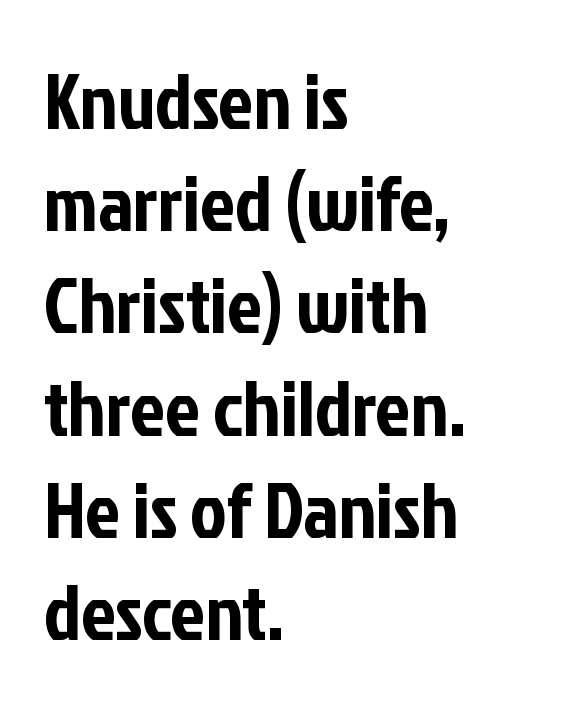
The image shows 78 px condensed sans-serif type, upright; set left-aligned, normal line spacing (1.31x), normal letter spacing, not underlined; low stroke contrast and a medium x-height.
